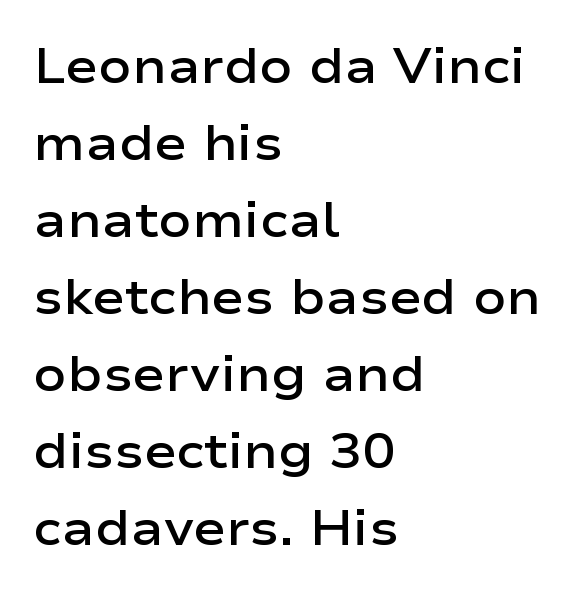
This sample has the flowing, uneven cadence of proportional lettering. A typesetter would call this zero additional tracking. Letterform terminals end flat and unadorned throughout the passage. Horizontal bands of white between lines are of average thickness. In terms of weight, the rendering is demibold, just under bold.
